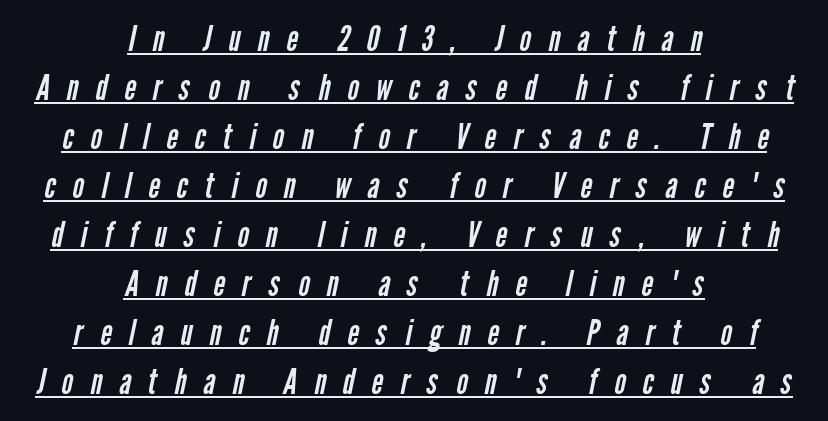
{"serif": "no", "bold": "no", "weight": "regular", "width": "condensed", "stroke_contrast": "low", "x_height": "medium", "monospaced": "no", "underline": "yes", "align": "center", "line_spacing": "normal", "line_spacing_ratio": 1.4, "letter_spacing": "wide", "letter_spacing_em": 0.49, "glyph_px": 35}
